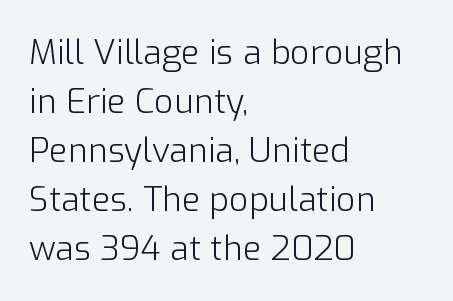
Q: Is the text bold? A: No.
Q: Is the text italic (slanted)? A: No, it is upright.
Q: Is the typeface a serif or a sans-serif typeface? A: Sans-serif.
Q: Is the text underlined? A: No.
Q: How is the paragraph aligned? A: Left-aligned.
Q: Is the spacing between letters normal or unusually wide? A: Normal.
Q: Is the spacing between lines tight, normal or loose? A: Normal.
Q: Width (condensed, normal, or wide)? A: Normal.
Q: Stroke contrast? A: Low.
Q: x-height? A: Medium.
Q: Monospaced? A: No.
